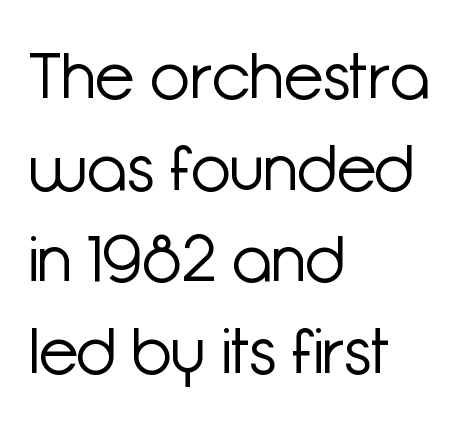
Q: Is the text bold? A: No.
Q: Is the text italic (slanted)? A: No, it is upright.
Q: Is the typeface a serif or a sans-serif typeface? A: Sans-serif.
Q: Is the text underlined? A: No.
Q: How is the paragraph aligned? A: Left-aligned.
Q: Is the spacing between letters normal or unusually wide? A: Normal.
Q: Is the spacing between lines tight, normal or loose? A: Normal.
Q: Width (condensed, normal, or wide)? A: Normal.
Q: Stroke contrast? A: Low.
Q: x-height? A: Medium.
Q: Monospaced? A: No.
